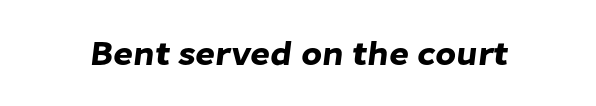
The image shows 34 px sans-serif type; set normal letter spacing, not underlined; low stroke contrast and a medium x-height.
